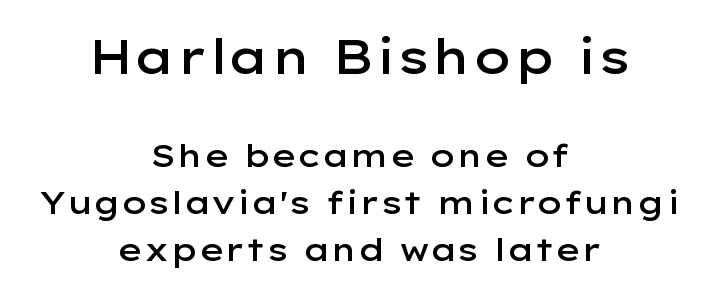
Does the lettering tilt? It doesn't — this is upright. Honestly, the letter spacing is just normal — you wouldn't notice it. What weight is shown? A semibold, between regular and bold. Between these two stacked blocks, the higher one wins on size. The letters advance in unequal steps, a hallmark of proportional type.
